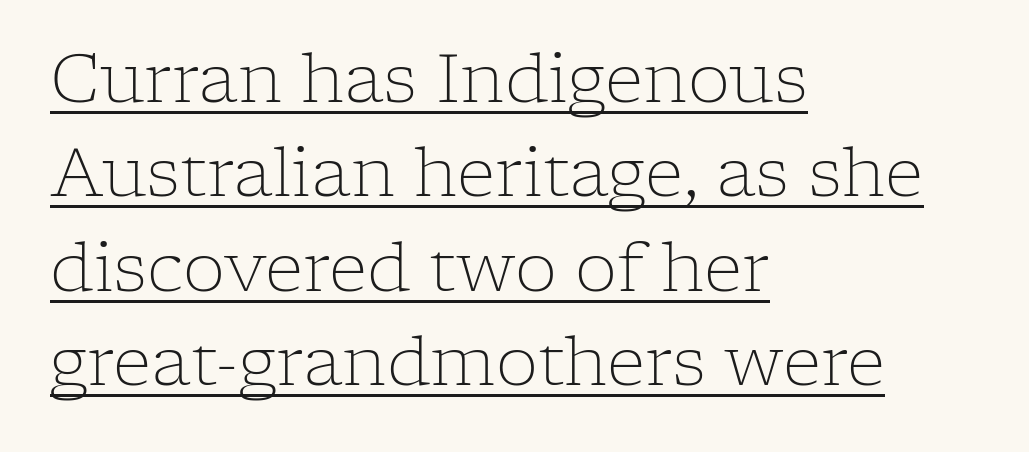
The image shows 67 px light serif type, upright; set left-aligned, normal line spacing (1.41x), normal letter spacing, underlined; low stroke contrast and a medium x-height.
